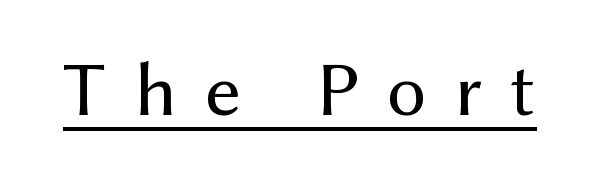
The glyphs in this specimen are sans serif. Underlined type. Italic: no, the glyphs are upright roman. The font sits on the lighter half of the weight spectrum, regular included.
